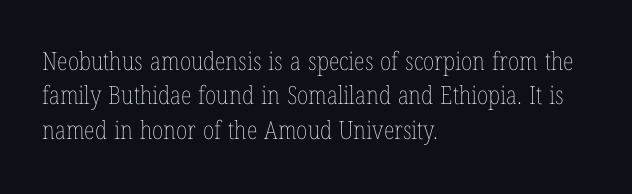
Spacing between characters is what you'd get straight out of the box. The passage shown is not underscored anywhere. The lines in this sample share a left origin and differ only in where they stop. The lines sit at an ordinary, default distance from one another. Is the type heavy? It reads as light-to-regular instead.
